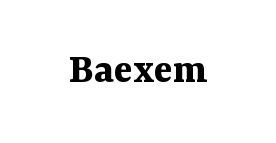
{"serif": "yes", "italic": "no", "bold": "yes", "weight": "bold", "width": "normal", "stroke_contrast": "medium", "x_height": "medium", "monospaced": "no", "underline": "no", "letter_spacing": "normal", "letter_spacing_em": 0.0, "glyph_px": 44}
